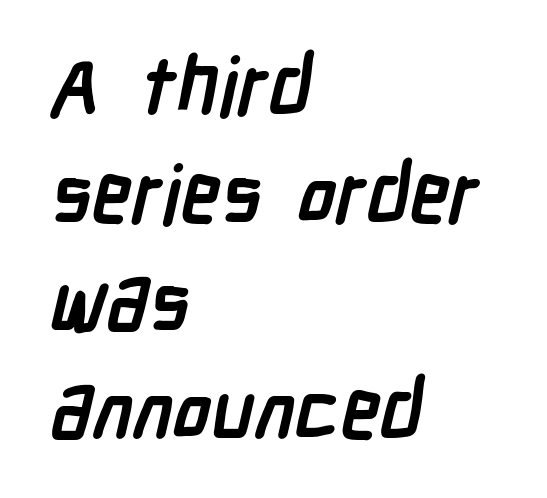
{"serif": "no", "bold": "yes", "weight": "semibold", "width": "condensed", "stroke_contrast": "low", "x_height": "medium", "monospaced": "no", "underline": "no", "align": "left", "line_spacing": "normal", "line_spacing_ratio": 1.35, "letter_spacing": "normal", "letter_spacing_em": 0.0, "glyph_px": 80}
